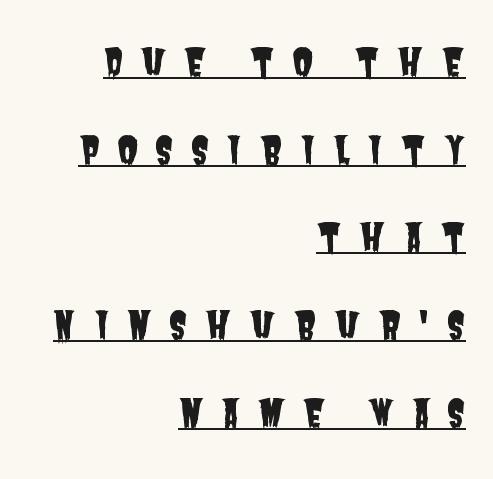
{"serif": "no", "width": "condensed", "stroke_contrast": "low", "x_height": "large", "monospaced": "no", "underline": "yes", "align": "right", "line_spacing": "loose", "line_spacing_ratio": 2.37, "letter_spacing": "wide", "letter_spacing_em": 0.48, "glyph_px": 37}
